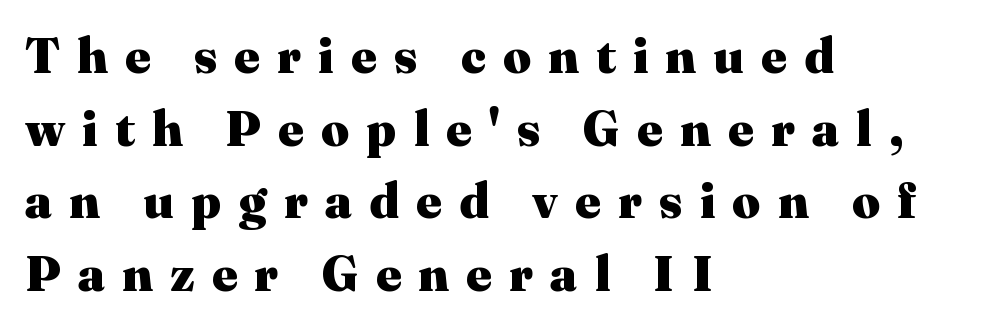
Tracking value appears strongly positive — letters spread wide. Does the leading feel generous? No, just average. Bare-footed words on every line. Notice how thick the strokes are: this is what a full bold looks like.
